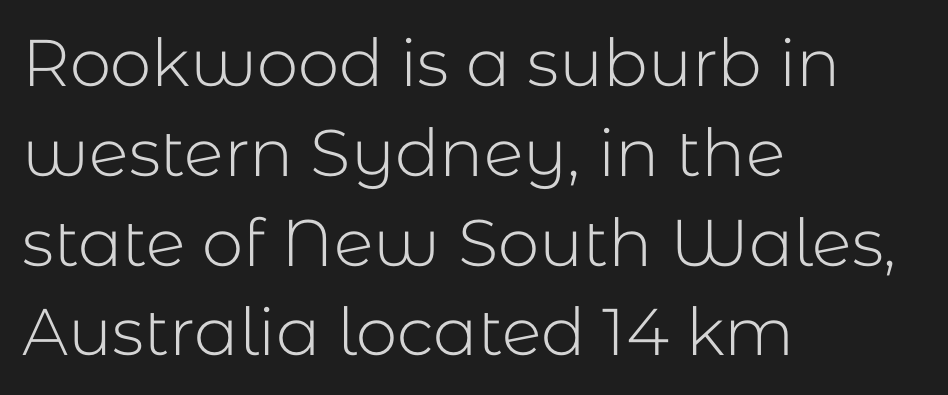
Q: Is the text bold? A: No.
Q: Is the text italic (slanted)? A: No, it is upright.
Q: Is the typeface a serif or a sans-serif typeface? A: Sans-serif.
Q: Is the text underlined? A: No.
Q: How is the paragraph aligned? A: Left-aligned.
Q: Is the spacing between letters normal or unusually wide? A: Normal.
Q: Is the spacing between lines tight, normal or loose? A: Normal.
Q: Width (condensed, normal, or wide)? A: Normal.
Q: Stroke contrast? A: Low.
Q: x-height? A: Medium.
Q: Monospaced? A: No.
